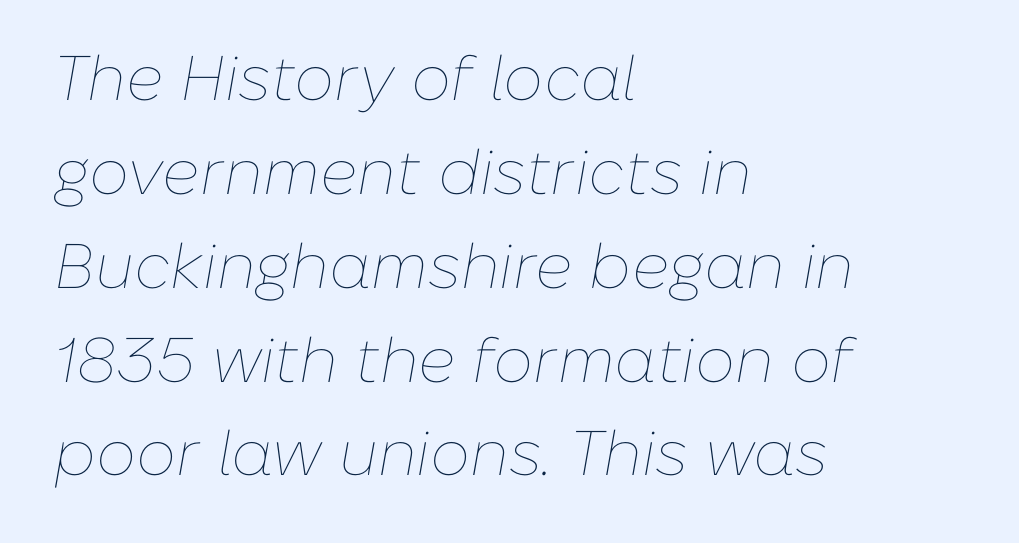
{"italic": "yes", "lean": "right", "slant_degrees": 10, "bold": "no", "weight": "thin", "width": "normal", "stroke_contrast": "low", "x_height": "medium", "monospaced": "no", "underline": "no", "align": "left", "line_spacing": "normal", "line_spacing_ratio": 1.49, "letter_spacing": "normal", "letter_spacing_em": 0.0, "glyph_px": 63}
